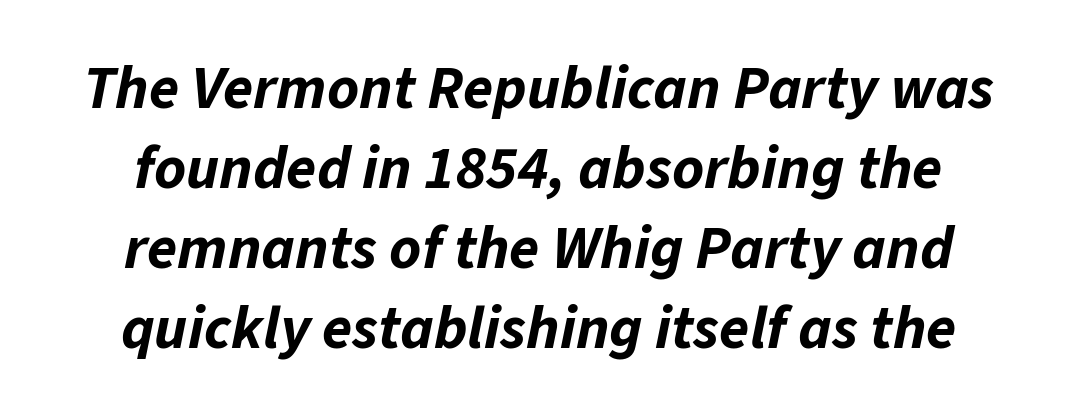
Letter spacing: default. Spacing verdict: proportional, widths tailored to each character. Posture: slanted. The typesetter chose a symmetrical, centered arrangement here. This rendering features lettering with no underline.
